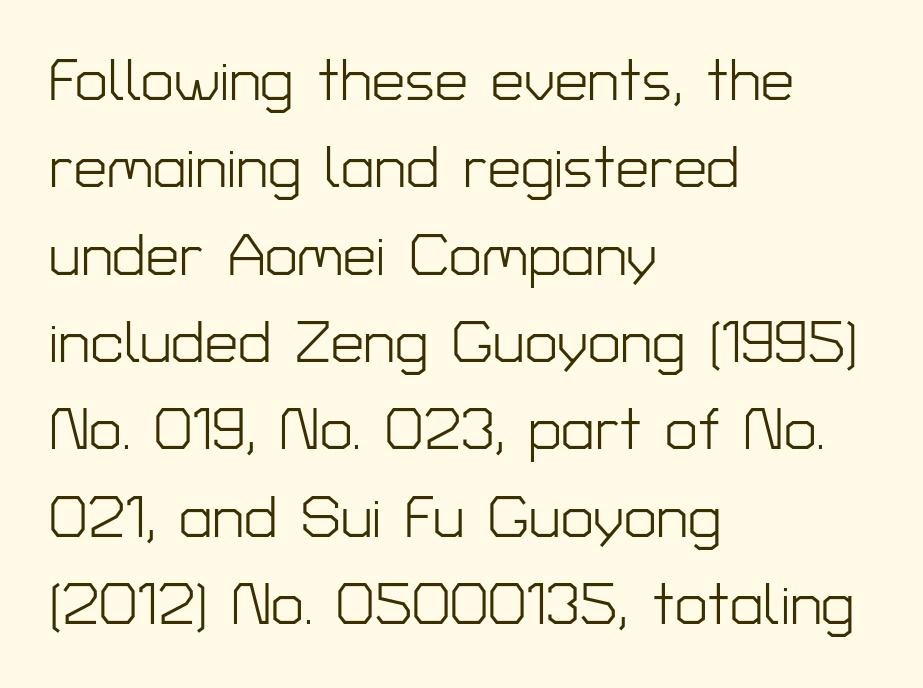
The image shows 59 px light sans-serif type, upright; set left-aligned, normal line spacing (1.48x), normal letter spacing, not underlined; low stroke contrast and a medium x-height.
